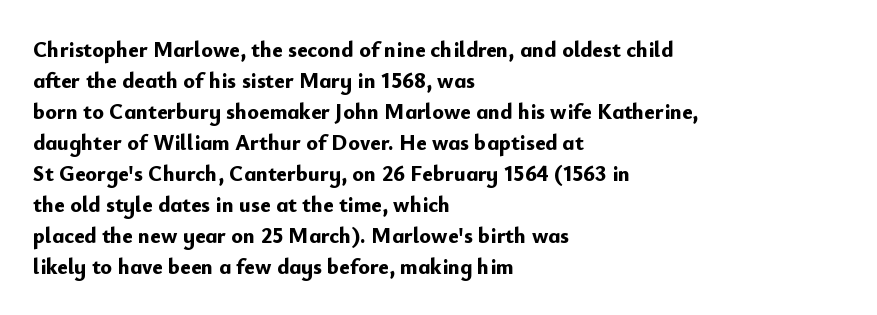
{"italic": "no", "bold": "yes", "underline": "no", "align": "left", "line_spacing": "normal", "line_spacing_ratio": 1.41, "letter_spacing": "normal", "letter_spacing_em": 0.0, "glyph_px": 22}
